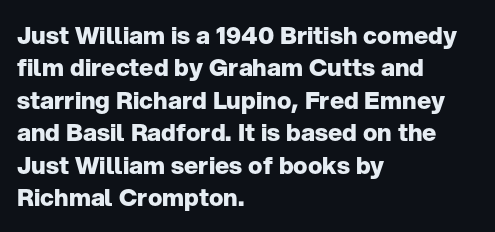
Whoever set this chose a conventional vertical rhythm. Emphasis by weight is at full strength: bold. The setting favours the left margin, as ordinary paragraphs usually do. Glance below the letters and you will spot only blank space. Rendered with straight, roman letterforms.
